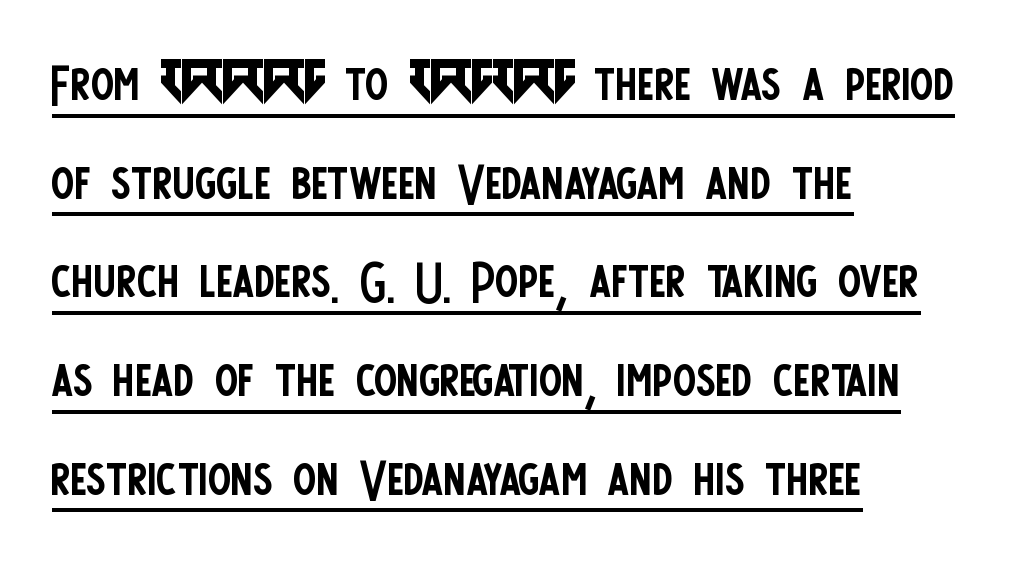
The passage shown is not bold in any degree. Successive baselines arrive at the customary interval. Leftover space on each line is placed entirely after the last word. A typesetter would label this face a sans. What stands out about the letter spacing? Nothing — it is the standard amount.
